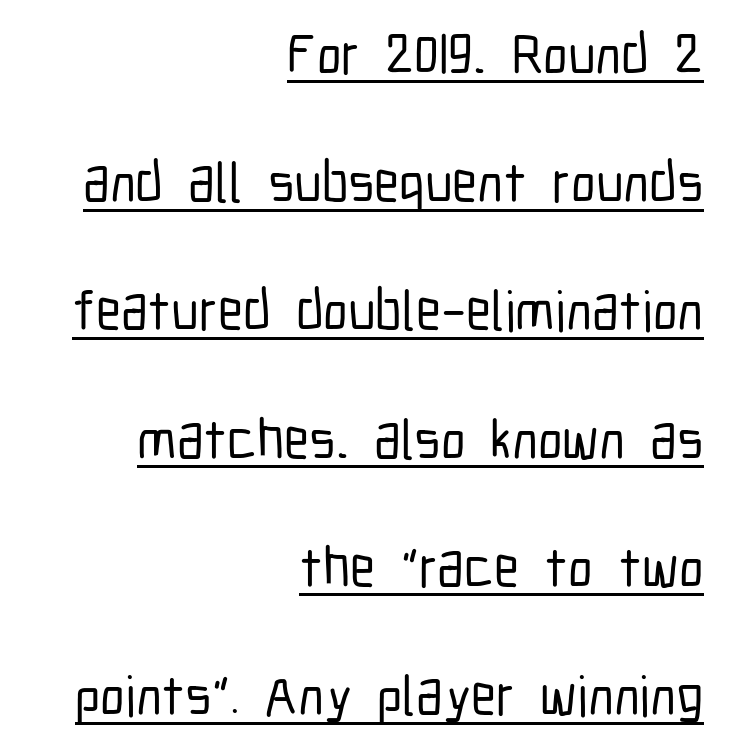
The image shows 56 px condensed sans-serif type, upright; set right-aligned, loose line spacing (2.29x), normal letter spacing, underlined; low stroke contrast and a medium x-height.
